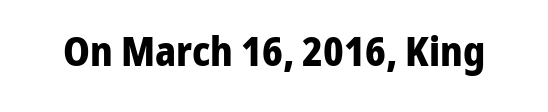
Q: Is the text bold? A: Yes.
Q: Is the text italic (slanted)? A: No, it is upright.
Q: Is the typeface a serif or a sans-serif typeface? A: Sans-serif.
Q: Is the text underlined? A: No.
Q: Is the spacing between letters normal or unusually wide? A: Normal.
Q: Width (condensed, normal, or wide)? A: Normal.
Q: Stroke contrast? A: Low.
Q: x-height? A: Medium.
Q: Monospaced? A: No.
